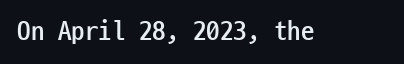
{"italic": "no", "bold": "yes", "underline": "no", "letter_spacing": "normal", "letter_spacing_em": 0.0, "glyph_px": 27}
